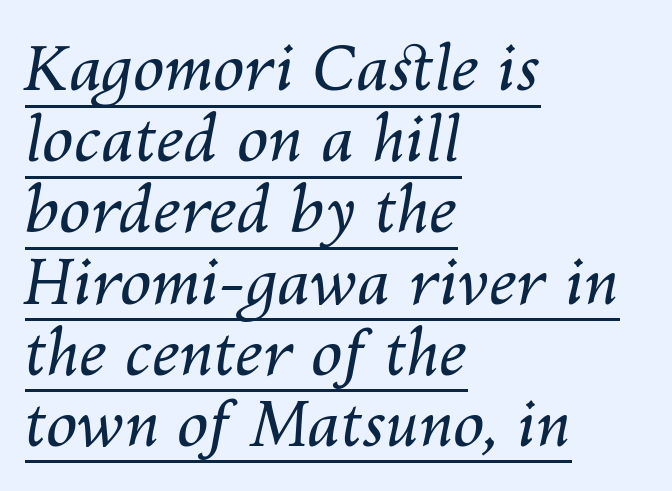
The image shows 63 px regular-weight type, italic (leaning right); set left-aligned, tight line spacing (1.13x), normal letter spacing, underlined; medium stroke contrast and a medium x-height.
